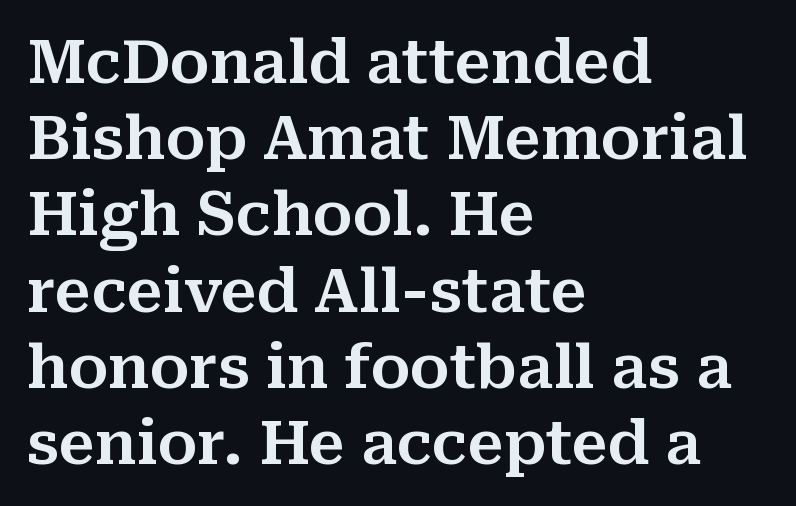
Q: Is the text italic (slanted)? A: No, it is upright.
Q: Is the typeface a serif or a sans-serif typeface? A: Serif.
Q: Is the text underlined? A: No.
Q: How is the paragraph aligned? A: Left-aligned.
Q: Is the spacing between letters normal or unusually wide? A: Normal.
Q: Is the spacing between lines tight, normal or loose? A: Normal.
Q: Width (condensed, normal, or wide)? A: Normal.
Q: Stroke contrast? A: Medium.
Q: x-height? A: Medium.
Q: Monospaced? A: No.
